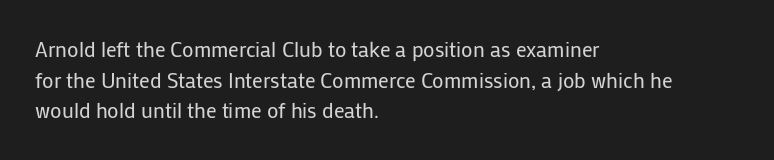
Q: Is the text bold? A: No.
Q: Is the text italic (slanted)? A: No, it is upright.
Q: Is the text underlined? A: No.
Q: How is the paragraph aligned? A: Left-aligned.
Q: Is the spacing between letters normal or unusually wide? A: Normal.
Q: Is the spacing between lines tight, normal or loose? A: Normal.
